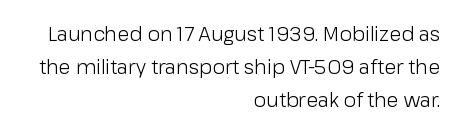
{"italic": "no", "bold": "no", "underline": "no", "align": "right", "line_spacing": "normal", "line_spacing_ratio": 1.65, "letter_spacing": "normal", "letter_spacing_em": 0.0, "glyph_px": 20}
